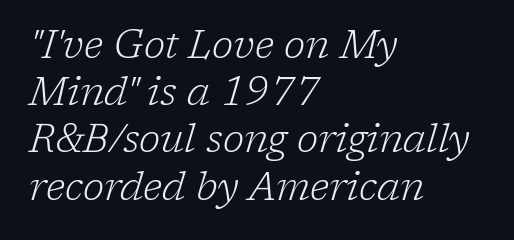
{"serif": "yes", "italic": "yes", "lean": "right", "slant_degrees": 17, "bold": "no", "weight": "light", "width": "normal", "stroke_contrast": "low", "x_height": "medium", "monospaced": "no", "underline": "no", "align": "left", "line_spacing_ratio": 1.21, "letter_spacing": "normal", "letter_spacing_em": 0.0, "glyph_px": 39}
